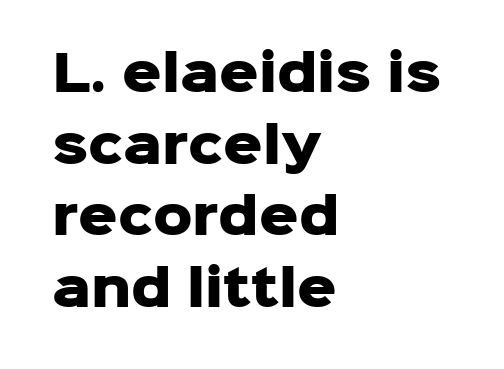
The lettering stays uniformly vertical, giving the passage a roman look. Any mark beneath the type? The region is blank. Do the characters align in a grid? No, the font is proportional. What stands out about the letter spacing? Nothing — it is the standard amount.
